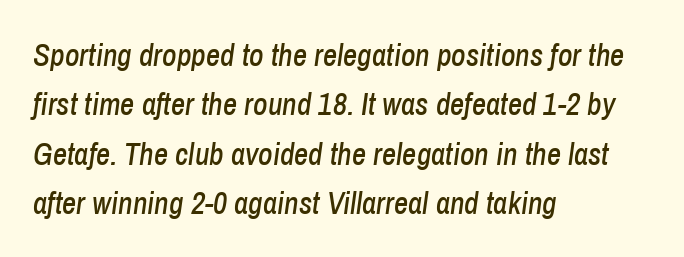
Character widths vary here, with narrow letters taking less room than wide ones. Compared with ordinary roman type, these characters are visibly tilted. Notice how descenders clear the ascenders below comfortably — that's standard leading. Tracking value appears to be zero — textbook default spacing. The specimen omits any rule beneath the text block's lines.
